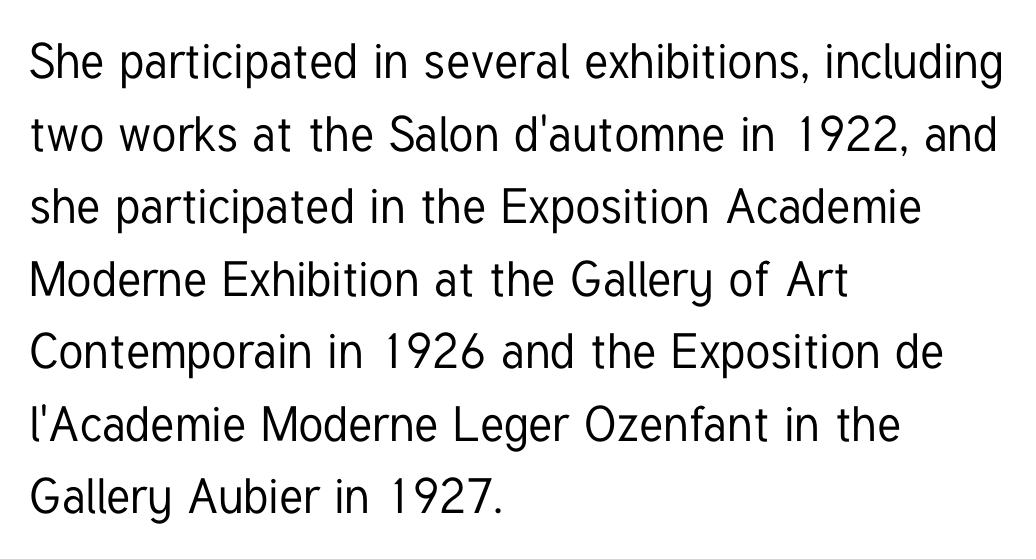
Horizontally, the lines are justified to the leading edge only. Spacing between characters is what you'd get straight out of the box. Is this a fixed-width face? No — the glyphs have proportional, varying widths. Serifs: no, the terminals of the letterforms are clean.
